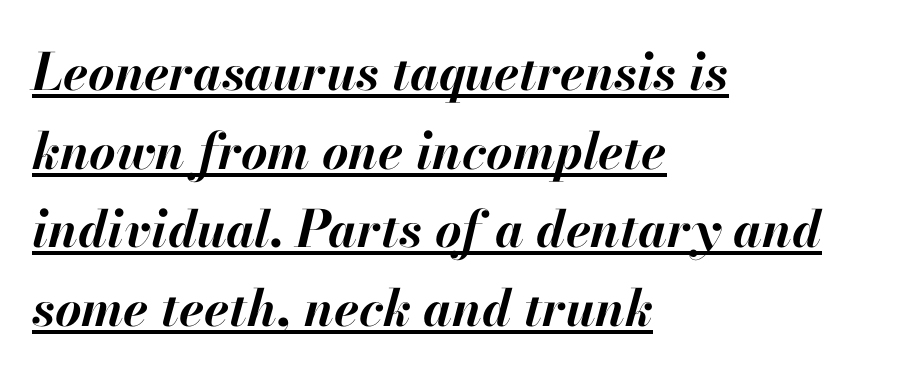
{"italic": "yes", "lean": "right", "slant_degrees": 13, "bold": "yes", "weight": "bold", "width": "normal", "stroke_contrast": "high", "x_height": "small", "monospaced": "no", "underline": "yes", "align": "left", "line_spacing": "normal", "line_spacing_ratio": 1.54, "letter_spacing": "normal", "letter_spacing_em": 0.0, "glyph_px": 51}
